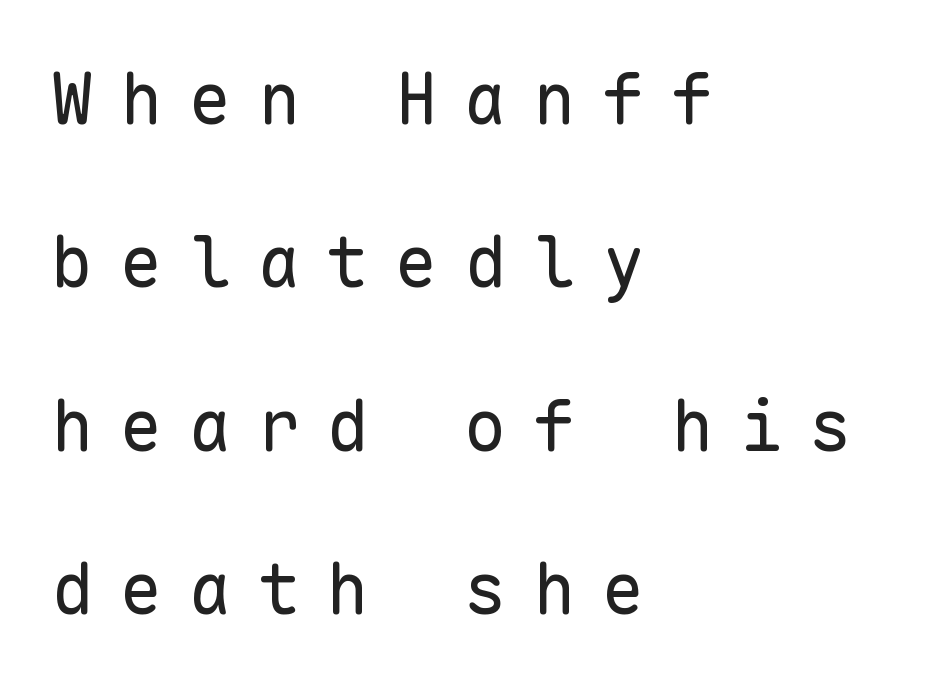
Q: Is the text bold? A: No.
Q: Is the text italic (slanted)? A: No, it is upright.
Q: Is the typeface a serif or a sans-serif typeface? A: Sans-serif.
Q: Is the text underlined? A: No.
Q: How is the paragraph aligned? A: Left-aligned.
Q: Is the spacing between letters normal or unusually wide? A: Unusually wide.
Q: Is the spacing between lines tight, normal or loose? A: Loose.
Q: Width (condensed, normal, or wide)? A: Normal.
Q: Stroke contrast? A: Low.
Q: x-height? A: Medium.
Q: Monospaced? A: Yes.
